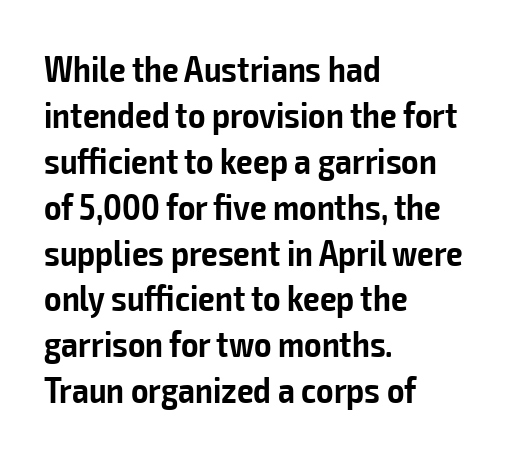
The image shows 37 px semibold, condensed sans-serif type, upright; set left-aligned, line spacing 1.24x, normal letter spacing, not underlined; low stroke contrast and a medium x-height.
